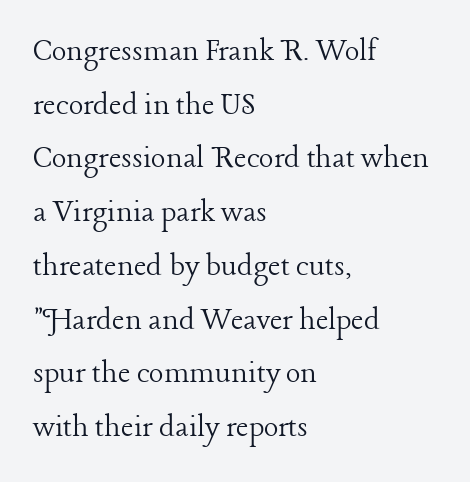
The image shows 34 px light serif type, upright; set left-aligned, normal line spacing (1.58x), normal letter spacing, not underlined; low stroke contrast and a medium x-height.
